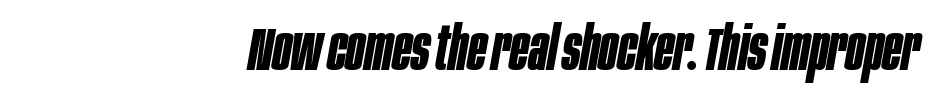
{"italic": "yes", "lean": "right", "slant_degrees": 10, "bold": "yes", "weight": "bold", "width": "condensed", "stroke_contrast": "low", "x_height": "large", "monospaced": "no", "underline": "no", "align": "right", "letter_spacing": "normal", "letter_spacing_em": 0.0, "glyph_px": 61}
